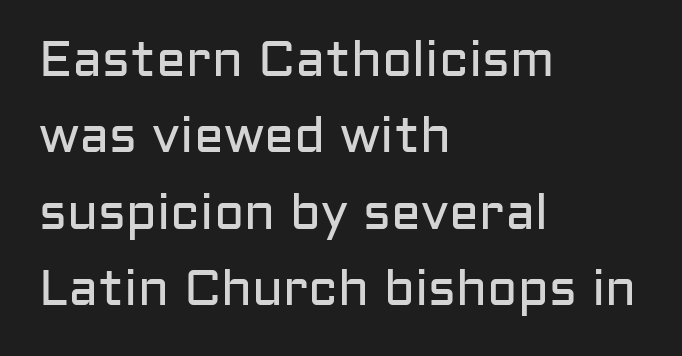
Check the space under the baseline: it is left empty. Here the designer chose a conventional face with non-uniform glyph widths. Observe the ordinary spacing: letters are neighbours, not strangers. The lettering holds an erect, upright posture throughout. Type style note: lacks serifs. Each new line begins a customary step beneath the previous one.
